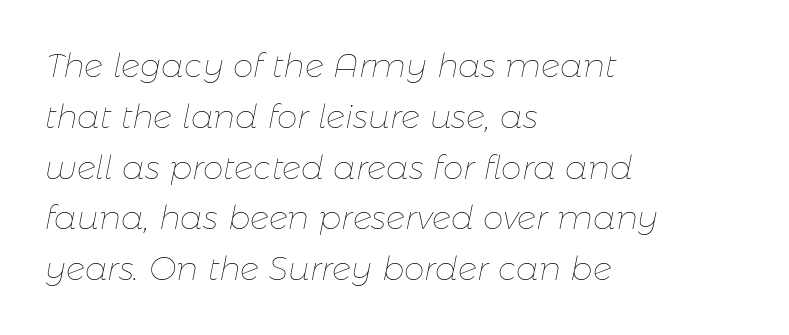
This rendering uses left alignment, leaving the right contour irregular. Descender tails drop into unmarked territory. Inter-character spacing is left at the font's built-in metrics. The strokes are not fattened; the text isn't bold.
